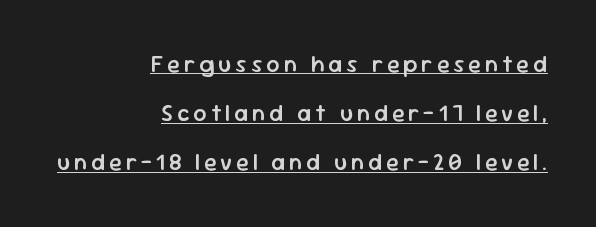
{"italic": "no", "bold": "semi", "underline": "yes", "align": "right", "line_spacing": "loose", "line_spacing_ratio": 2.14, "glyph_px": 23}
